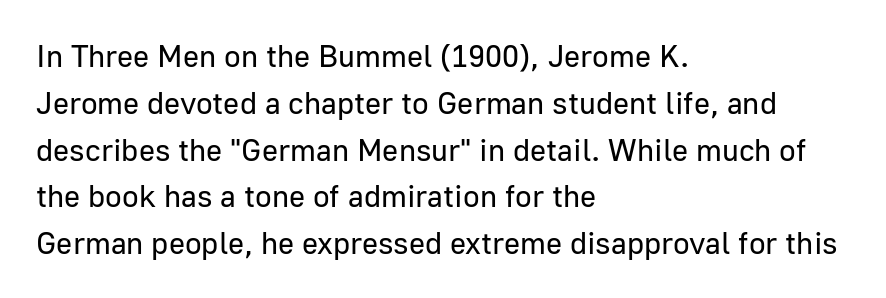
The face looks like a standard text weight, possibly lighter. The text block is weighted toward the left margin, trailing off unevenly rightward. Quick note: interline space is typical. The letters advance in unequal steps, a hallmark of proportional type.
